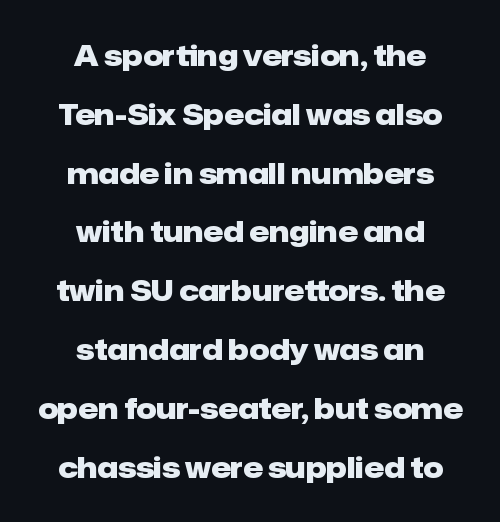
Letters rest on an invisible, unmarked baseline. Short note: letters normally spaced. The type sits square on the baseline with zero lean. Set as a true bold cut, around the 700 mark.
